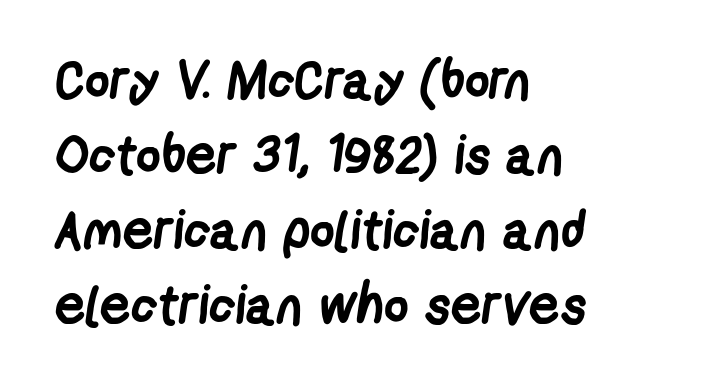
Alignment: flush left. These lines are rendered in a variable-pitch font. The zone under the glyphs is completely vacant. A sans-serif font was chosen for this passage.
